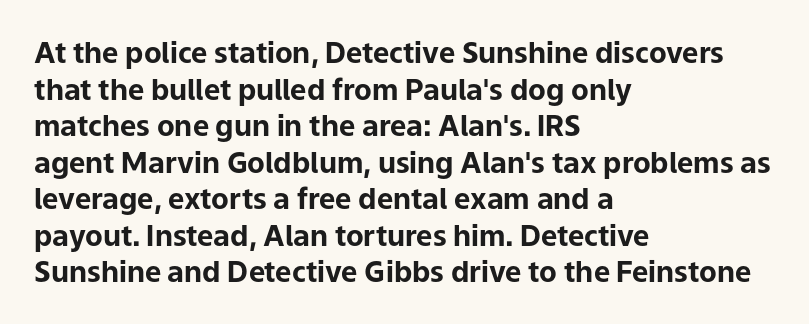
{"serif": "no", "italic": "no", "bold": "yes", "weight": "bold", "width": "normal", "stroke_contrast": "low", "x_height": "medium", "monospaced": "no", "underline": "no", "align": "left", "line_spacing": "normal", "line_spacing_ratio": 1.26, "letter_spacing": "normal", "letter_spacing_em": 0.0, "glyph_px": 29}
